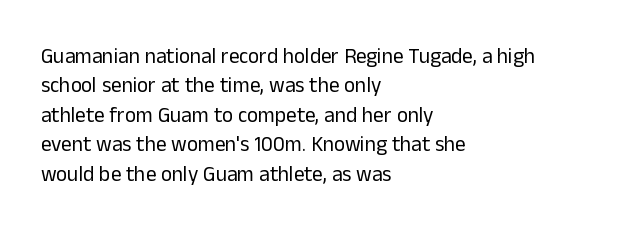
A clean baseline with only descenders dipping below it. If you drew a line through each stem, it would be perfectly vertical. Honestly, the row spacing looks completely unremarkable. Is this a heavy cut? Hardly; it is regular or lighter.
